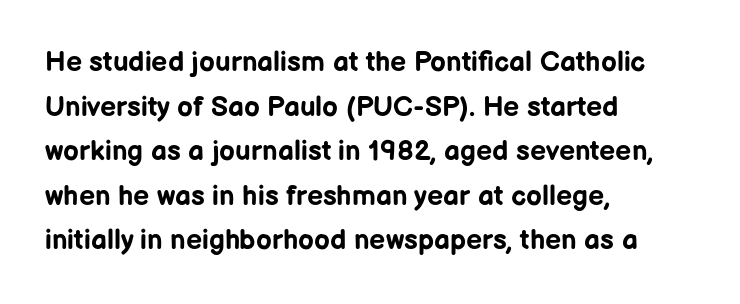
Here the glyphs are tracked normally, forming tight word shapes. On the weight axis this lands at bold, roughly 700. The type sits square on the baseline with zero lean. This rendering employs a face without finishing strokes, i.e., a sans-serif. Note the varied advance widths — an 'i' is clearly narrower than an 'm'. Baseline-to-baseline distance is the conventional proportion of letter height.
